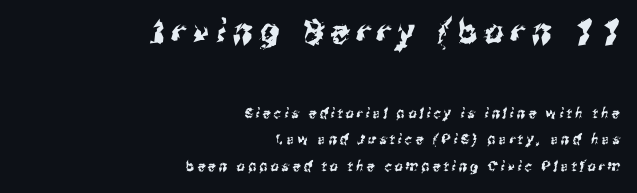
A typesetter would call this proportional, since set widths differ per character. Compared with a flush-left layout, this one pins lines to the opposite, right side. This rendering features lettering with no underline. Look at the glyph heights: the upper group is clearly the bigger setting. The font family rendered here belongs to the sans-serif group.
